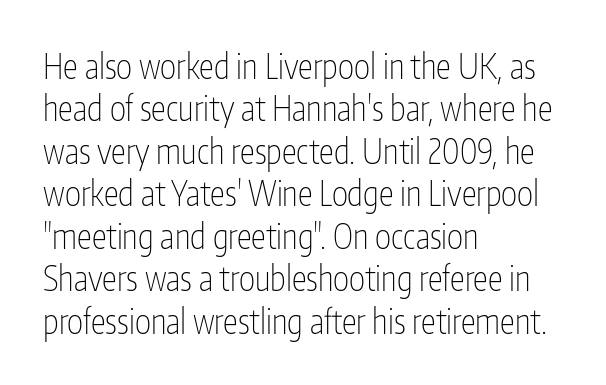
Characters remain perfectly vertical along every line. Here the designer chose a conventional face with non-uniform glyph widths. The rendering anchors every line to the left-hand side. Check where the strokes stop: nothing finishes them off — pure sans. Tracking here is standard; glyphs follow each other at the usual distance.
